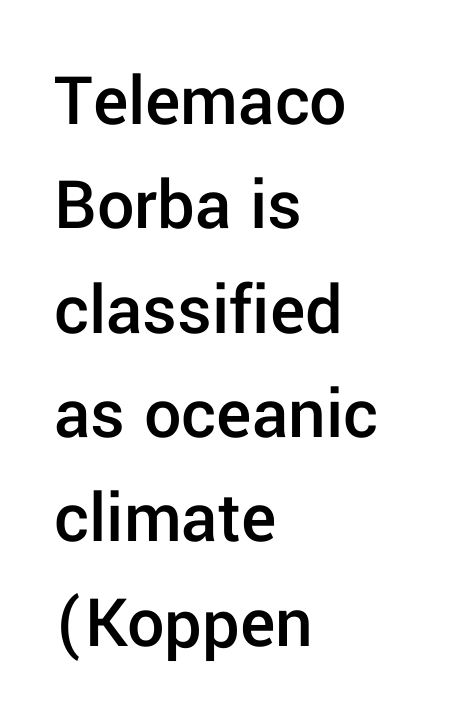
Q: Is the text bold? A: Semi-bold.
Q: Is the text italic (slanted)? A: No, it is upright.
Q: Is the typeface a serif or a sans-serif typeface? A: Sans-serif.
Q: Is the text underlined? A: No.
Q: How is the paragraph aligned? A: Left-aligned.
Q: Is the spacing between letters normal or unusually wide? A: Normal.
Q: Is the spacing between lines tight, normal or loose? A: Normal.
Q: Width (condensed, normal, or wide)? A: Normal.
Q: Stroke contrast? A: Low.
Q: x-height? A: Medium.
Q: Monospaced? A: No.
